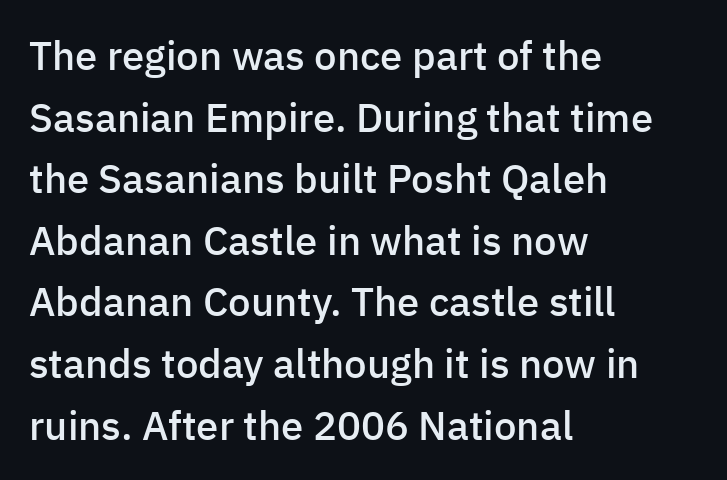
Q: Is the text bold? A: Semi-bold.
Q: Is the text italic (slanted)? A: No, it is upright.
Q: Is the typeface a serif or a sans-serif typeface? A: Sans-serif.
Q: Is the text underlined? A: No.
Q: How is the paragraph aligned? A: Left-aligned.
Q: Is the spacing between letters normal or unusually wide? A: Normal.
Q: Is the spacing between lines tight, normal or loose? A: Normal.
Q: Width (condensed, normal, or wide)? A: Normal.
Q: Stroke contrast? A: Low.
Q: x-height? A: Medium.
Q: Monospaced? A: No.
